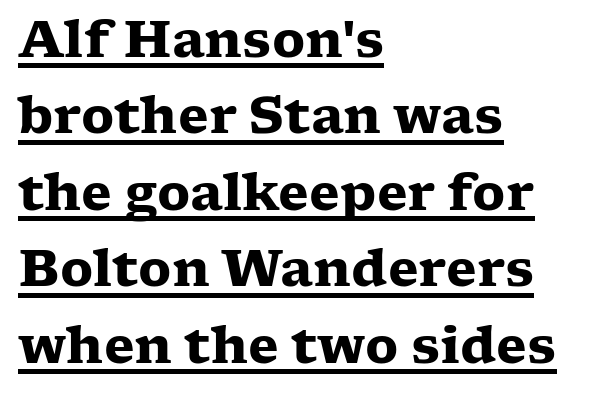
These lines carry a lot of weight — the face is fully bold. Leftover space on each line is placed entirely after the last word. The face used here is rendered with its standard letterfit. Note the varied advance widths — an 'i' is clearly narrower than an 'm'. Honestly, the row spacing looks completely unremarkable.
